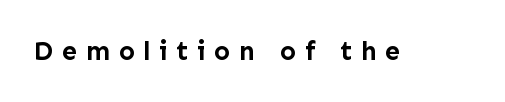
Q: Is the text bold? A: Yes.
Q: Is the text italic (slanted)? A: No, it is upright.
Q: Is the text underlined? A: No.
Q: Is the spacing between letters normal or unusually wide? A: Unusually wide.
